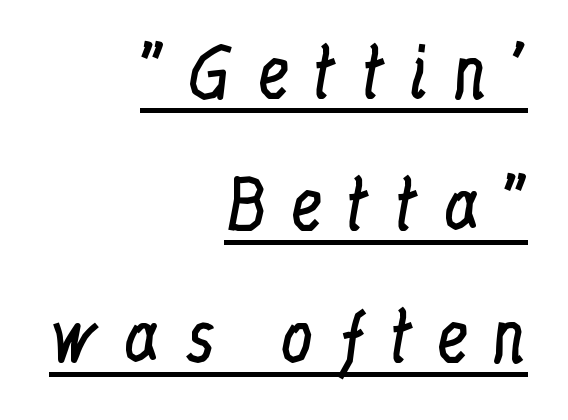
The image shows 66 px regular-weight, condensed serif type; set right-aligned, loose line spacing (2.0x), unusually wide letter spacing (+0.34 em), underlined; low stroke contrast and a medium x-height.
